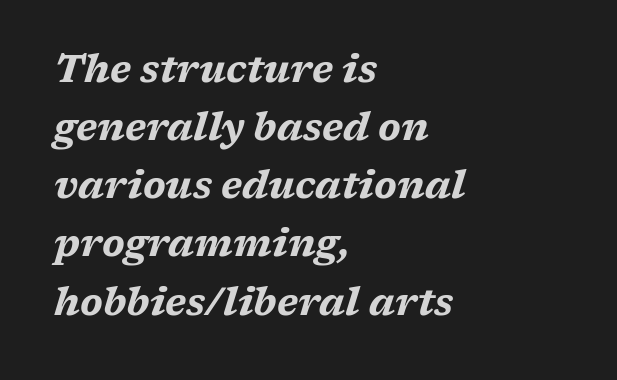
The image shows 38 px bold, wide type, italic (leaning right); set left-aligned, normal line spacing (1.53x), normal letter spacing, not underlined; medium stroke contrast and a medium x-height.
